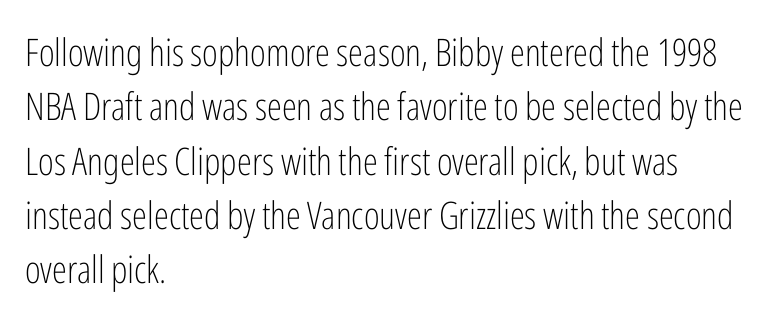
The characters display no serif detailing; their extremities are plain. Glyph-to-glyph distance matches everyday printed text. Underlining? Definitely not there. You can tell it's not italic because the verticals are truly vertical.
